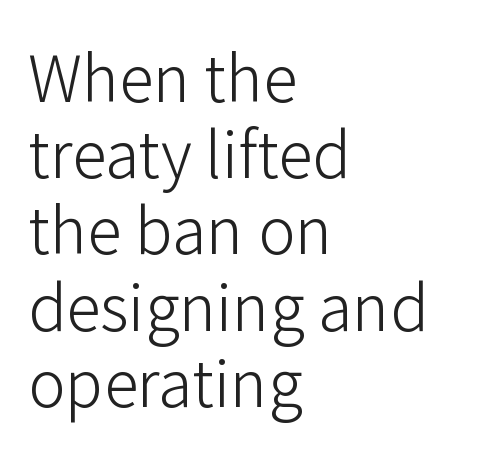
{"serif": "no", "italic": "no", "bold": "no", "weight": "light", "width": "normal", "stroke_contrast": "low", "x_height": "medium", "monospaced": "no", "underline": "no", "align": "left", "line_spacing_ratio": 1.21, "letter_spacing": "normal", "letter_spacing_em": 0.0, "glyph_px": 63}
